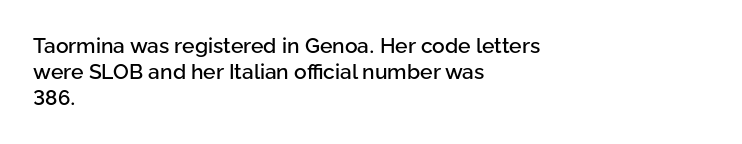
{"italic": "no", "underline": "no", "align": "left", "line_spacing": "normal", "line_spacing_ratio": 1.25, "letter_spacing": "normal", "letter_spacing_em": 0.0, "glyph_px": 21}
